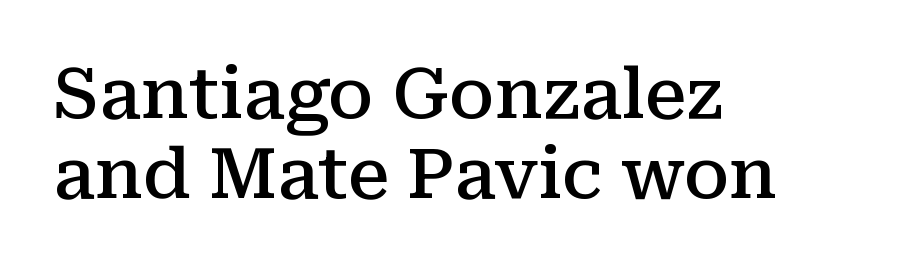
The image shows 70 px semibold serif type, upright; set left-aligned, tight line spacing (1.15x), normal letter spacing, not underlined; medium stroke contrast and a medium x-height.
